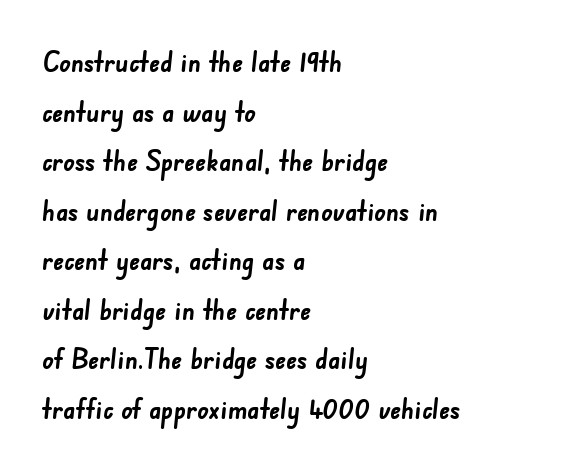
Thick stems and heavy bowls — unmistakably bold. Nobody touched the tracking dial on this one. Left-aligned paragraph, ragged on the right. Is this a fixed-width face? No — the glyphs have proportional, varying widths. Check under the words: just untouched page.
